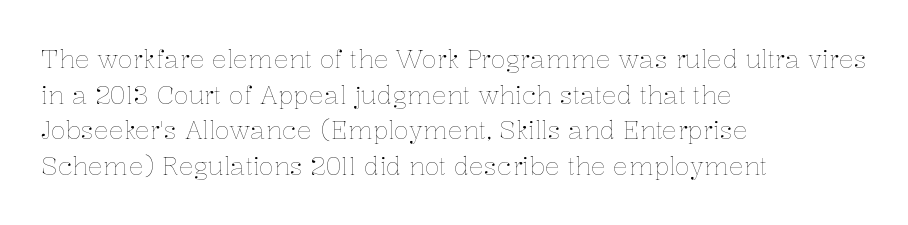
{"italic": "no", "bold": "no", "underline": "no", "align": "left", "line_spacing": "normal", "line_spacing_ratio": 1.43, "letter_spacing": "normal", "letter_spacing_em": 0.0, "glyph_px": 25}
